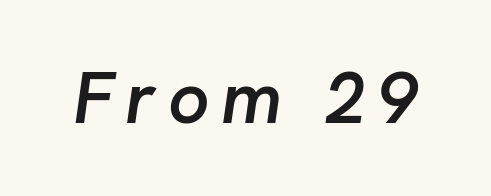
Each letter keeps its own natural width here, so spacing adapts to shape. The whole block is typeset with a tilt. Beneath every word, the page is bare. Its strokes are somewhat broadened, the hallmark of semibold type.
